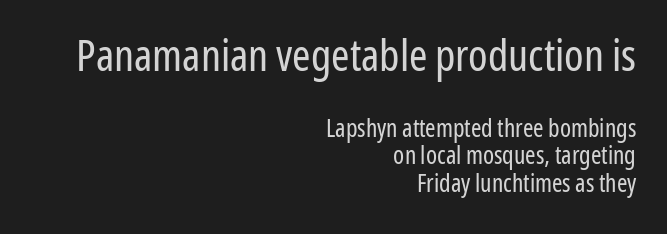
Q: Is the text bold? A: No.
Q: Is the text italic (slanted)? A: No, it is upright.
Q: Is the typeface a serif or a sans-serif typeface? A: Sans-serif.
Q: Is the text underlined? A: No.
Q: How is the paragraph aligned? A: Right-aligned.
Q: Is the spacing between letters normal or unusually wide? A: Normal.
Q: Is the spacing between lines tight, normal or loose? A: Tight.
Q: Which block of text is set in a larger size, the first (top) or the second (bottom)? A: The first (top) one.
Q: Width (condensed, normal, or wide)? A: Condensed.
Q: Stroke contrast? A: Low.
Q: x-height? A: Medium.
Q: Monospaced? A: No.
